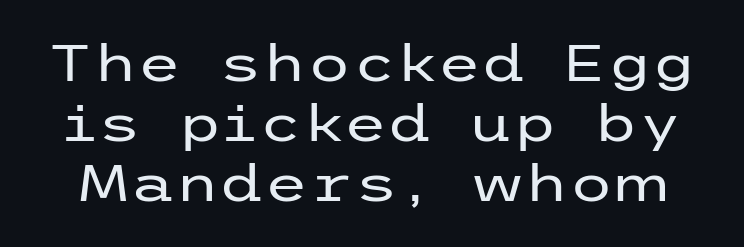
{"serif": "no", "italic": "no", "bold": "no", "weight": "regular", "width": "wide", "stroke_contrast": "low", "x_height": "medium", "underline": "no", "line_spacing_ratio": 1.18, "letter_spacing": "normal", "letter_spacing_em": 0.0, "glyph_px": 51}
